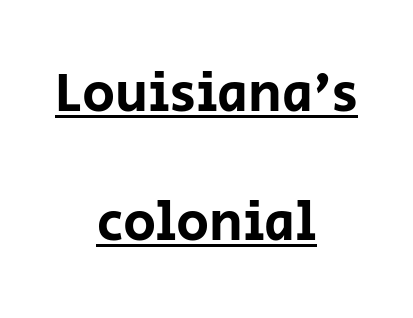
{"serif": "no", "italic": "no", "width": "normal", "stroke_contrast": "low", "x_height": "large", "monospaced": "no", "underline": "yes", "align": "center", "line_spacing": "loose", "line_spacing_ratio": 2.34, "letter_spacing": "normal", "letter_spacing_em": 0.0, "glyph_px": 55}
